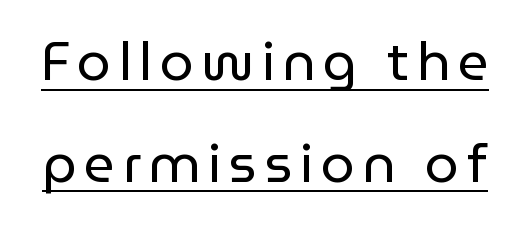
No feet cap the strokes, marking this as sans-serif type. Does a line run under the words? Yes, clearly. The letters advance in unequal steps, a hallmark of proportional type. Characters remain perfectly vertical along every line. The cut favours lightness, reaching ordinary text weight at its darkest.
